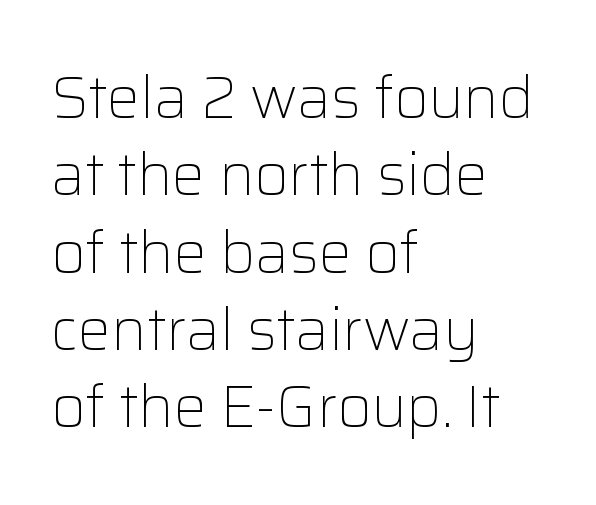
The image shows 59 px light sans-serif type, upright; set left-aligned, normal line spacing (1.31x), normal letter spacing, not underlined; low stroke contrast and a medium x-height.
